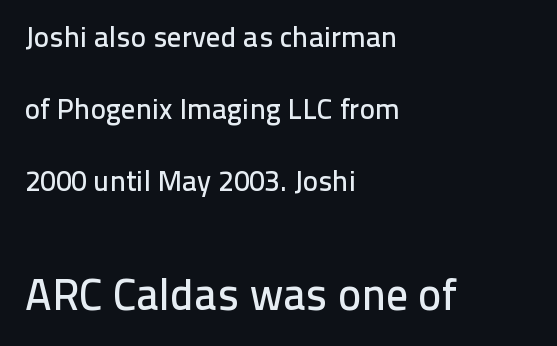
This layout puts the modest block above and the oversized block below. Casual observation: everything's shoved over to the left. Ordinary non-slanted type is in use. Descender tails drop into unmarked territory. Nothing unusual about the tracking: characters are spaced as the font intends. The vertical gap from one line to the next is large.
